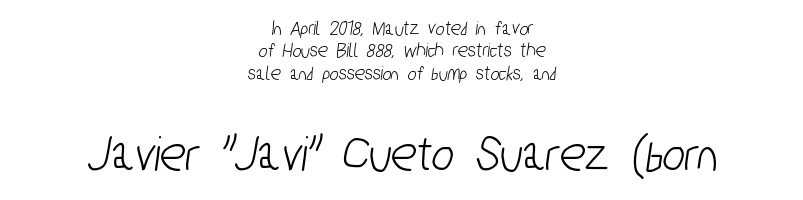
{"serif": "no", "width": "condensed", "stroke_contrast": "low", "x_height": "medium", "monospaced": "no", "underline": "no", "align": "center", "line_spacing": "tight", "line_spacing_ratio": 1.07, "letter_spacing": "normal", "letter_spacing_em": 0.0, "larger_block": "second", "size_ratio": 2.52, "glyph_px": 53}
